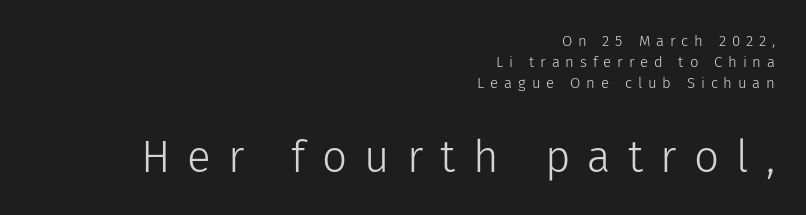
The passage shown begins with its smaller block and ends with its larger one. The passage shown is typeset with a sans-serif family. The type sits square on the baseline with zero lean. Caption: multi-line text, flush right, ragged left. Normally led — the rows are evenly, conventionally spaced.
